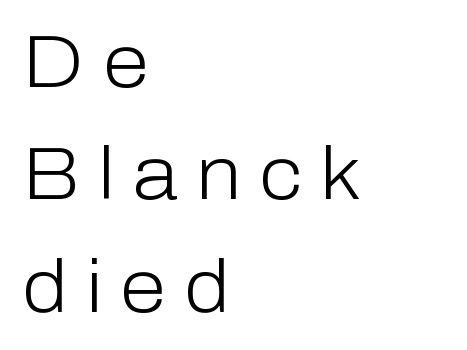
Q: Is the text bold? A: No.
Q: Is the text italic (slanted)? A: No, it is upright.
Q: Is the typeface a serif or a sans-serif typeface? A: Sans-serif.
Q: Is the text underlined? A: No.
Q: How is the paragraph aligned? A: Left-aligned.
Q: Is the spacing between letters normal or unusually wide? A: Unusually wide.
Q: Is the spacing between lines tight, normal or loose? A: Normal.
Q: Width (condensed, normal, or wide)? A: Normal.
Q: Stroke contrast? A: Low.
Q: x-height? A: Medium.
Q: Monospaced? A: No.
